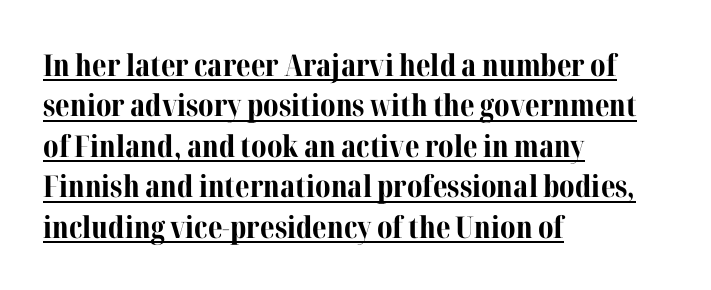
In terms of posture, this sample is upright. The passage shown stacks its lines at a standard gap. The face used here appears with an underline applied. The letterforms sit shoulder to shoulder at normal distance. Is the type bold? Yes — the strokes are clearly thick and heavy. A student would call this left alignment; a typographer would say flush left, rag right.
